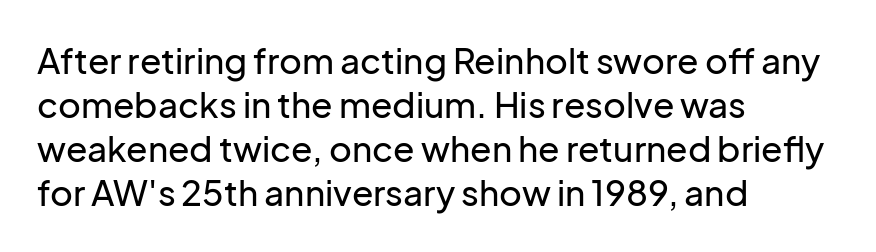
{"serif": "no", "italic": "no", "width": "normal", "stroke_contrast": "low", "x_height": "medium", "monospaced": "no", "underline": "no", "align": "left", "line_spacing": "normal", "line_spacing_ratio": 1.26, "letter_spacing": "normal", "letter_spacing_em": 0.0, "glyph_px": 35}
